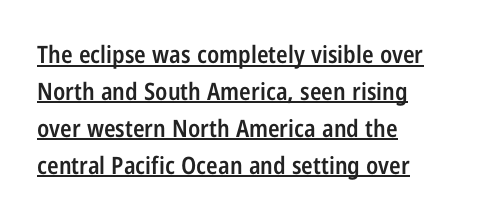
Observe the ordinary spacing: letters are neighbours, not strangers. Line starts are locked; line ends wander. In terms of leading, this rendering sits right in the middle. If you drew a line through each stem, it would be perfectly vertical.
